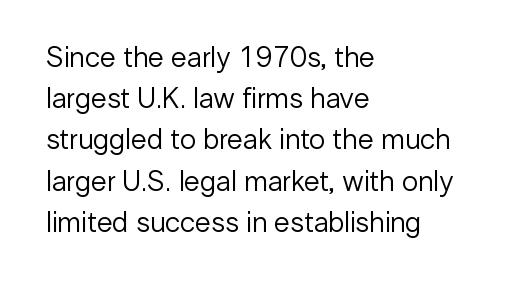
Here the glyphs are tracked normally, forming tight word shapes. The weight tops out at a normal text grade. The letters advance in unequal steps, a hallmark of proportional type. The space between consecutive lines is moderate.
